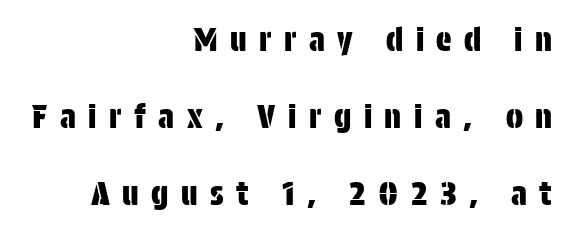
These lines are set flush right with a ragged left edge. The letterforms stand isolated, each surrounded by extra space. Varying glyph widths throughout — classic text-font behaviour. To sum up the face: it is a sans, with no serifs. The type sits square on the baseline with zero lean. Horizontal bands of white between lines are thick stripes.
